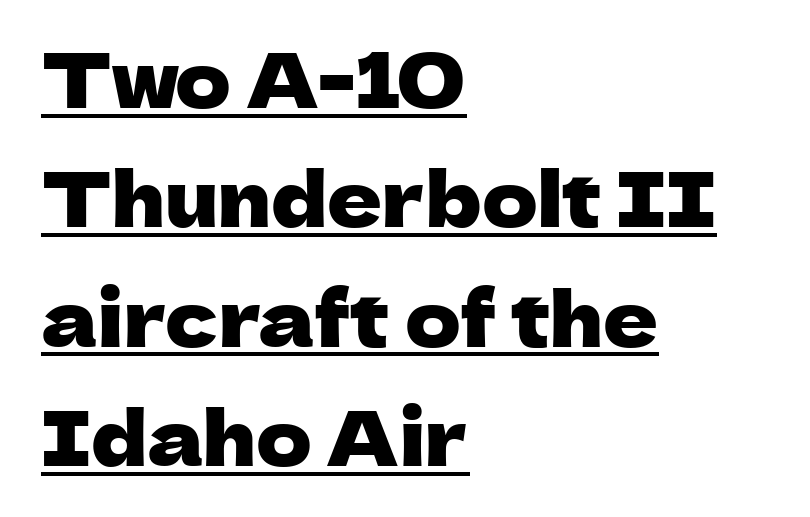
The image shows 76 px sans-serif type, upright; set left-aligned, normal line spacing (1.57x), normal letter spacing, underlined; low stroke contrast and a medium x-height.
